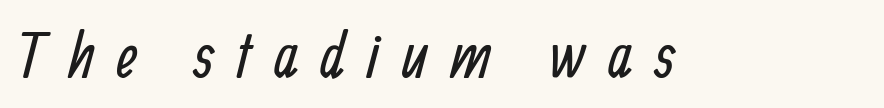
Q: Is the text bold? A: No.
Q: Is the typeface a serif or a sans-serif typeface? A: Sans-serif.
Q: Is the text underlined? A: No.
Q: Is the spacing between letters normal or unusually wide? A: Unusually wide.
Q: Width (condensed, normal, or wide)? A: Condensed.
Q: Stroke contrast? A: Low.
Q: x-height? A: Medium.
Q: Monospaced? A: No.
